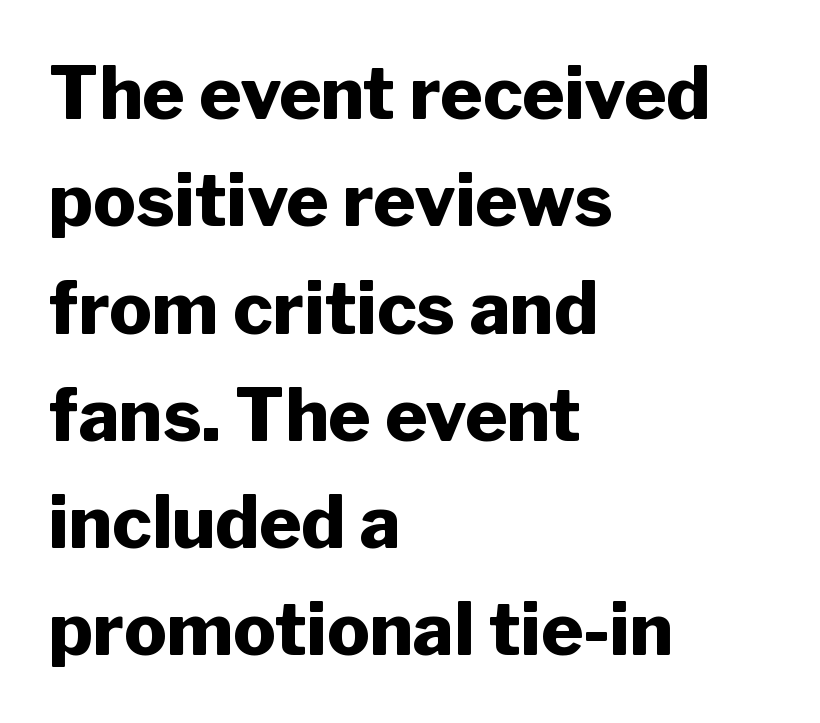
Q: Is the text bold? A: Yes.
Q: Is the text italic (slanted)? A: No, it is upright.
Q: Is the typeface a serif or a sans-serif typeface? A: Sans-serif.
Q: Is the text underlined? A: No.
Q: How is the paragraph aligned? A: Left-aligned.
Q: Is the spacing between letters normal or unusually wide? A: Normal.
Q: Is the spacing between lines tight, normal or loose? A: Normal.
Q: Width (condensed, normal, or wide)? A: Normal.
Q: Stroke contrast? A: Low.
Q: x-height? A: Medium.
Q: Monospaced? A: No.
